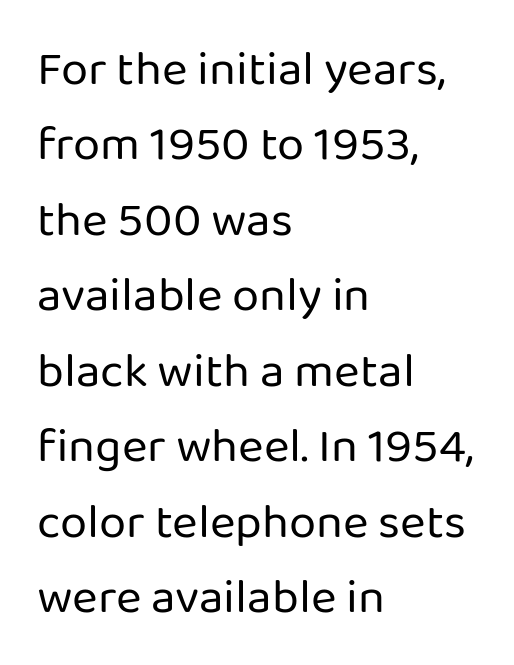
{"serif": "no", "italic": "no", "bold": "no", "weight": "regular", "width": "normal", "stroke_contrast": "low", "x_height": "medium", "monospaced": "no", "underline": "no", "align": "left", "line_spacing": "normal", "line_spacing_ratio": 1.54, "letter_spacing": "normal", "letter_spacing_em": 0.0, "glyph_px": 49}
